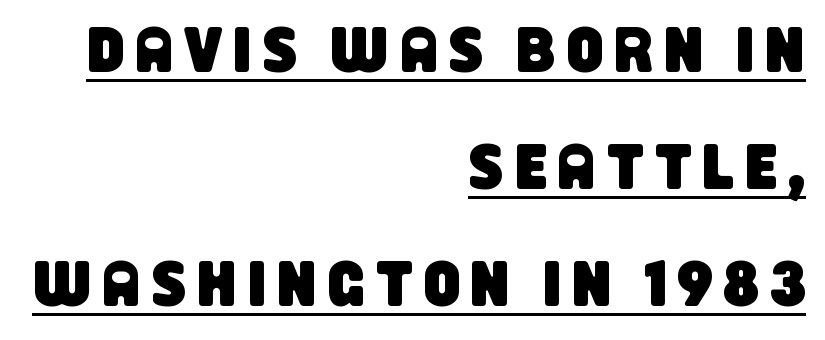
The image shows 64 px condensed sans-serif type; set right-aligned, line spacing 1.83x, underlined; low stroke contrast and a large x-height.
